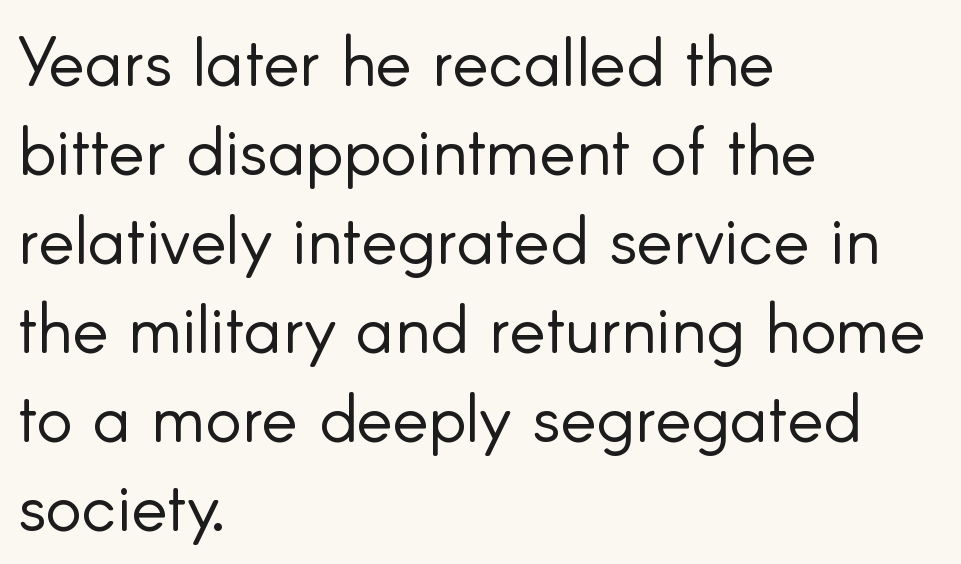
{"serif": "no", "italic": "no", "bold": "no", "weight": "light", "width": "normal", "stroke_contrast": "low", "x_height": "small", "monospaced": "no", "underline": "no", "align": "left", "line_spacing": "normal", "line_spacing_ratio": 1.31, "letter_spacing": "normal", "letter_spacing_em": 0.0, "glyph_px": 68}
